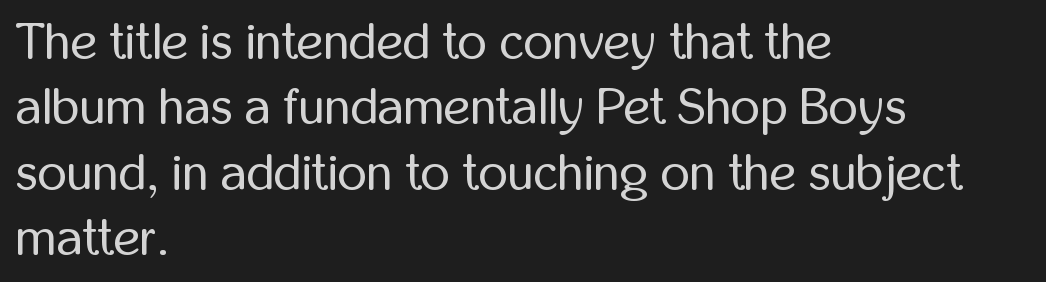
{"serif": "no", "italic": "no", "bold": "no", "weight": "regular", "width": "condensed", "stroke_contrast": "low", "x_height": "medium", "monospaced": "no", "underline": "no", "align": "left", "line_spacing": "normal", "line_spacing_ratio": 1.28, "letter_spacing": "normal", "letter_spacing_em": 0.0, "glyph_px": 51}
